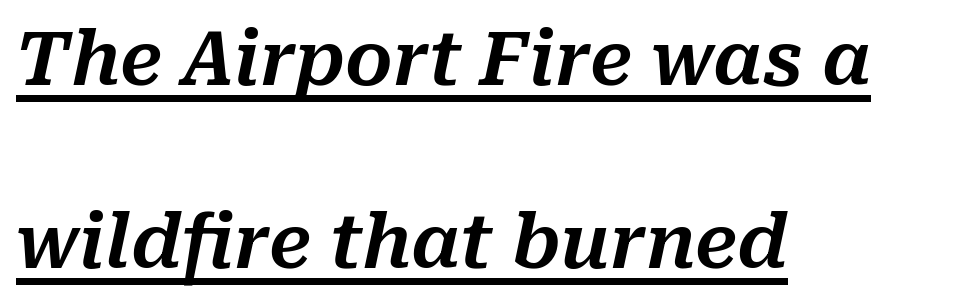
{"italic": "yes", "lean": "right", "slant_degrees": 10, "width": "normal", "stroke_contrast": "medium", "x_height": "medium", "monospaced": "no", "underline": "yes", "align": "left", "line_spacing": "loose", "line_spacing_ratio": 2.47, "letter_spacing": "normal", "letter_spacing_em": 0.0, "glyph_px": 74}
